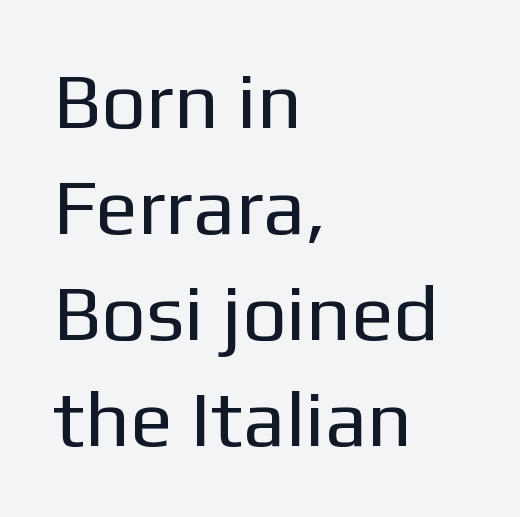
The image shows 79 px regular-weight sans-serif type, upright; set left-aligned, normal line spacing (1.34x), normal letter spacing, not underlined; low stroke contrast and a medium x-height.
